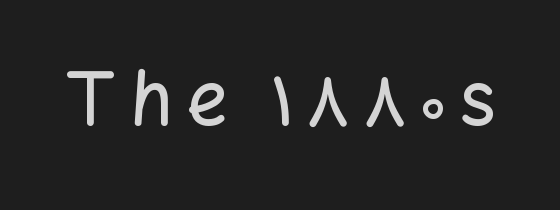
{"serif": "no", "italic": "no", "width": "normal", "stroke_contrast": "low", "x_height": "medium", "monospaced": "no", "underline": "no", "glyph_px": 74}
